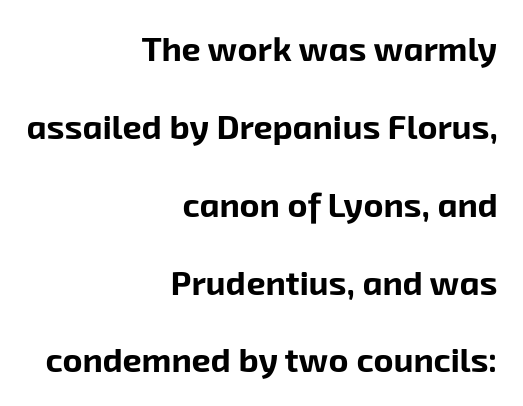
The face used here is a sans, in the tradition of grotesques and geometrics. Baseline-to-baseline distance is far greater than the letter height. Tracking value appears to be zero — textbook default spacing. Nobody drew a line under any word here. As a designer I'd log this as weight 700, bold.
